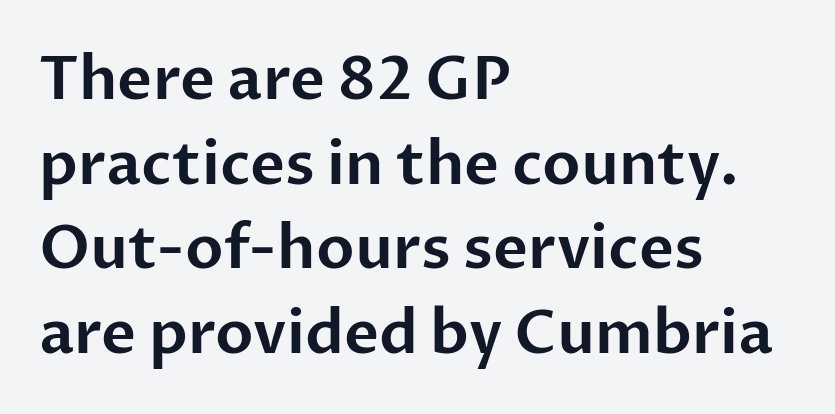
{"serif": "no", "italic": "no", "width": "normal", "stroke_contrast": "low", "x_height": "medium", "monospaced": "no", "underline": "no", "align": "left", "line_spacing": "normal", "line_spacing_ratio": 1.41, "letter_spacing": "normal", "letter_spacing_em": 0.0, "glyph_px": 60}
